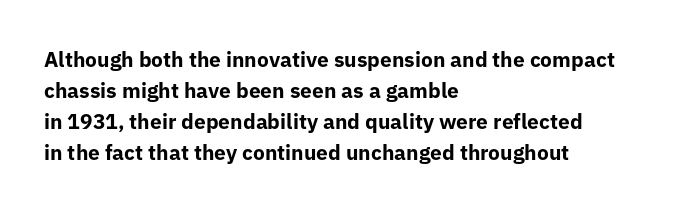
Q: Is the text bold? A: Yes.
Q: Is the text italic (slanted)? A: No, it is upright.
Q: Is the text underlined? A: No.
Q: How is the paragraph aligned? A: Left-aligned.
Q: Is the spacing between letters normal or unusually wide? A: Normal.
Q: Is the spacing between lines tight, normal or loose? A: Normal.
